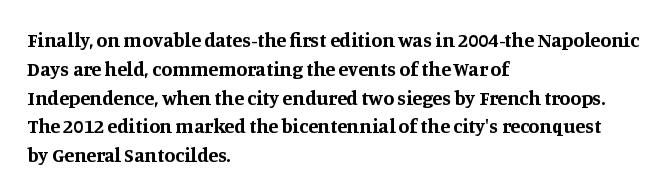
The image shows 20 px bold type, upright; set left-aligned, normal line spacing (1.44x), normal letter spacing, not underlined.
